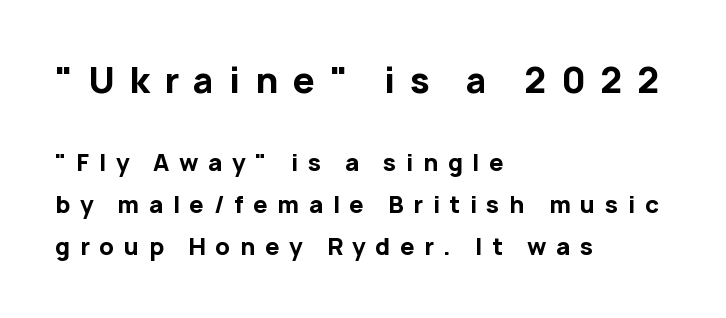
Q: Is the text bold? A: Yes.
Q: Is the text italic (slanted)? A: No, it is upright.
Q: Is the typeface a serif or a sans-serif typeface? A: Sans-serif.
Q: Is the text underlined? A: No.
Q: How is the paragraph aligned? A: Left-aligned.
Q: Is the spacing between letters normal or unusually wide? A: Unusually wide.
Q: Which block of text is set in a larger size, the first (top) or the second (bottom)? A: The first (top) one.
Q: Width (condensed, normal, or wide)? A: Normal.
Q: Stroke contrast? A: Low.
Q: x-height? A: Medium.
Q: Monospaced? A: No.
